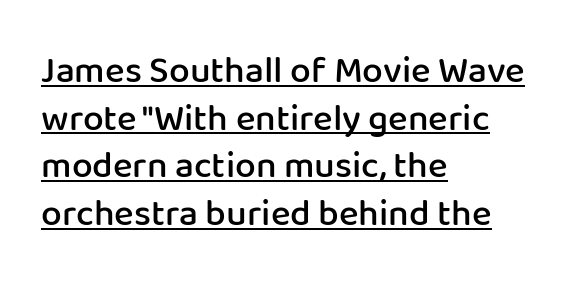
{"serif": "no", "italic": "no", "bold": "semi", "weight": "semibold", "width": "normal", "stroke_contrast": "low", "x_height": "medium", "monospaced": "no", "underline": "yes", "align": "left", "line_spacing": "normal", "line_spacing_ratio": 1.29, "letter_spacing": "normal", "letter_spacing_em": 0.0, "glyph_px": 37}
